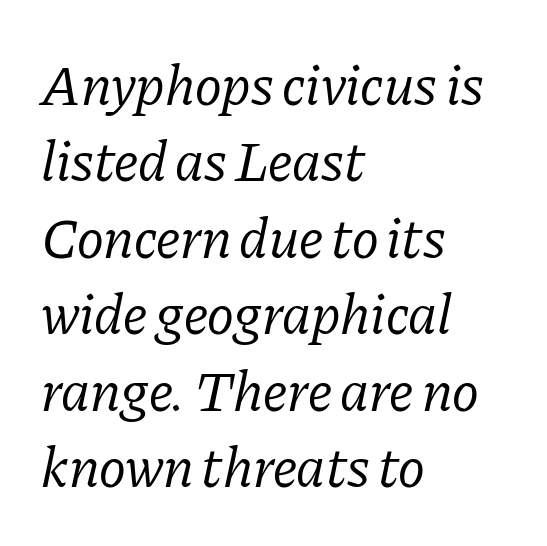
The image shows 57 px regular-weight serif type, italic (leaning right); set left-aligned, normal line spacing (1.34x), normal letter spacing, not underlined; low stroke contrast and a medium x-height.
